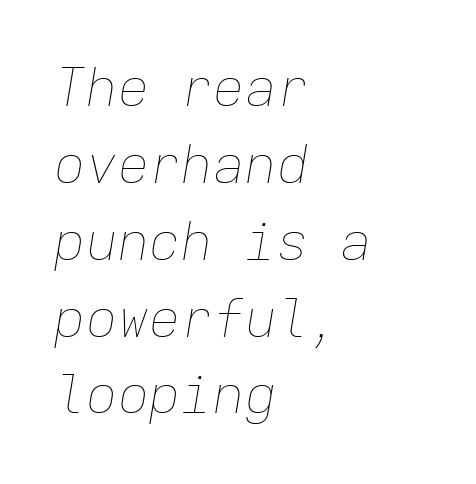
{"italic": "yes", "lean": "right", "slant_degrees": 9, "bold": "no", "weight": "thin", "width": "normal", "stroke_contrast": "low", "x_height": "medium", "monospaced": "yes", "underline": "no", "align": "left", "line_spacing": "normal", "line_spacing_ratio": 1.45, "letter_spacing": "normal", "letter_spacing_em": 0.0, "glyph_px": 53}
